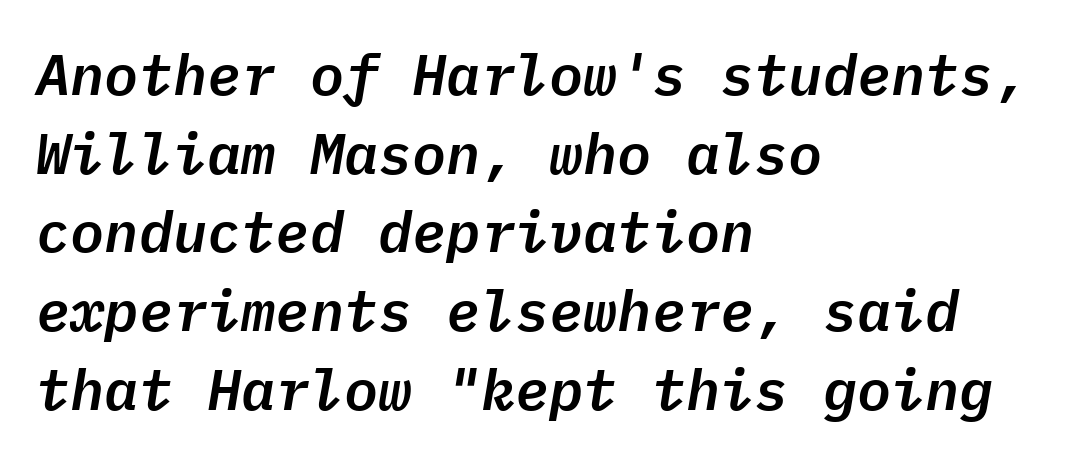
{"italic": "yes", "lean": "right", "slant_degrees": 9, "width": "normal", "stroke_contrast": "low", "x_height": "medium", "monospaced": "yes", "underline": "no", "align": "left", "line_spacing": "normal", "line_spacing_ratio": 1.38, "letter_spacing": "normal", "letter_spacing_em": 0.0, "glyph_px": 57}
